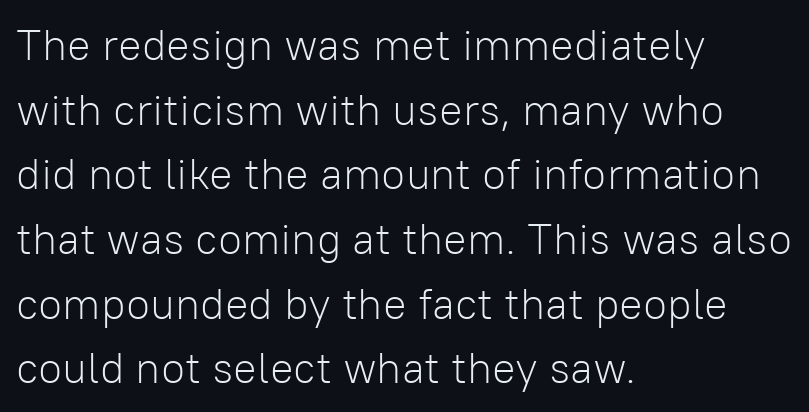
Q: Is the text bold? A: No.
Q: Is the text italic (slanted)? A: No, it is upright.
Q: Is the typeface a serif or a sans-serif typeface? A: Sans-serif.
Q: Is the text underlined? A: No.
Q: How is the paragraph aligned? A: Left-aligned.
Q: Is the spacing between letters normal or unusually wide? A: Normal.
Q: Is the spacing between lines tight, normal or loose? A: Normal.
Q: Width (condensed, normal, or wide)? A: Normal.
Q: Stroke contrast? A: Low.
Q: x-height? A: Medium.
Q: Monospaced? A: No.
